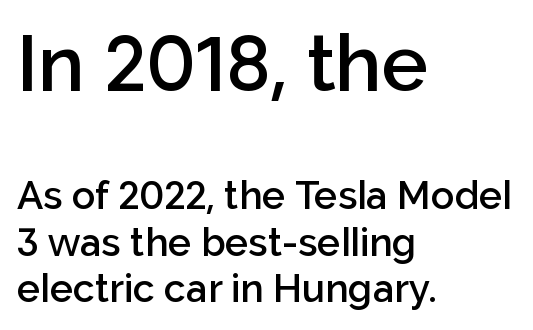
{"serif": "no", "italic": "no", "bold": "semi", "weight": "semibold", "width": "normal", "stroke_contrast": "low", "x_height": "medium", "monospaced": "no", "underline": "no", "align": "left", "line_spacing_ratio": 1.19, "letter_spacing": "normal", "letter_spacing_em": 0.0, "larger_block": "first", "size_ratio": 2.0, "glyph_px": 78}
